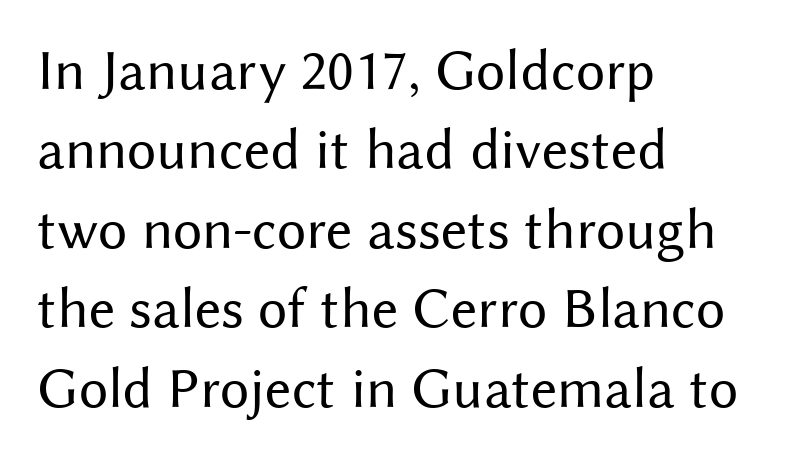
{"serif": "no", "italic": "no", "bold": "no", "weight": "regular", "width": "normal", "stroke_contrast": "medium", "x_height": "medium", "monospaced": "no", "underline": "no", "align": "left", "line_spacing": "normal", "line_spacing_ratio": 1.37, "letter_spacing": "normal", "letter_spacing_em": 0.0, "glyph_px": 58}
